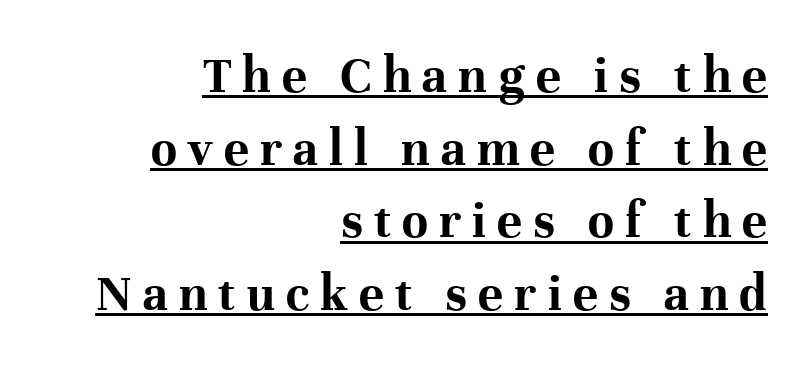
The image shows 53 px bold serif type, upright; set right-aligned, normal line spacing (1.37x), unusually wide letter spacing (+0.21 em), underlined; high stroke contrast and a medium x-height.
